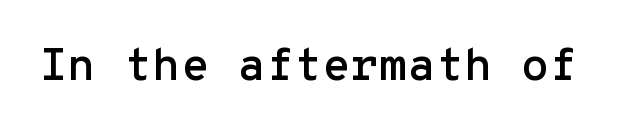
The image shows 46 px sans-serif type, upright, monospaced; set normal letter spacing, not underlined; low stroke contrast and a medium x-height.
